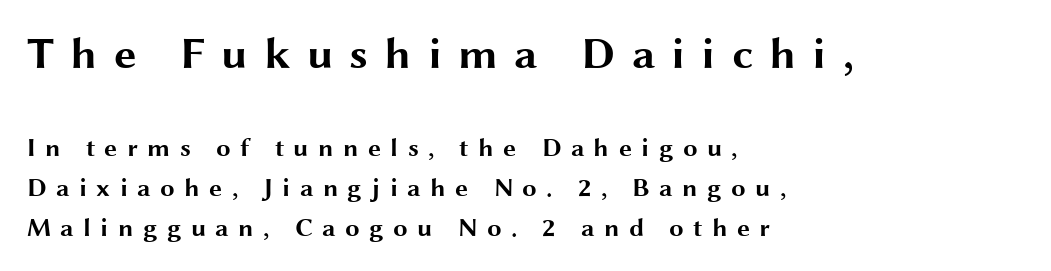
Q: Is the text bold? A: Yes.
Q: Is the text italic (slanted)? A: No, it is upright.
Q: Is the typeface a serif or a sans-serif typeface? A: Sans-serif.
Q: Is the text underlined? A: No.
Q: How is the paragraph aligned? A: Left-aligned.
Q: Is the spacing between letters normal or unusually wide? A: Unusually wide.
Q: Is the spacing between lines tight, normal or loose? A: Normal.
Q: Which block of text is set in a larger size, the first (top) or the second (bottom)? A: The first (top) one.
Q: Width (condensed, normal, or wide)? A: Wide.
Q: Stroke contrast? A: Medium.
Q: x-height? A: Medium.
Q: Monospaced? A: No.
